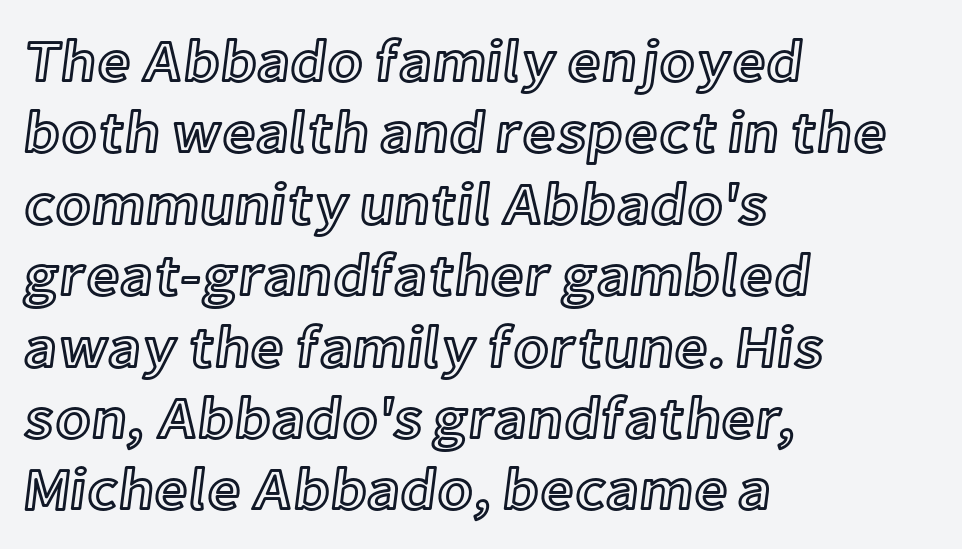
Looks like regular typesetting: each glyph gets only the width it needs. Every row of glyphs begins at an identical x-position on the left. Spacing between characters is what you'd get straight out of the box. Anything drawn beneath the words? Only blank space.
